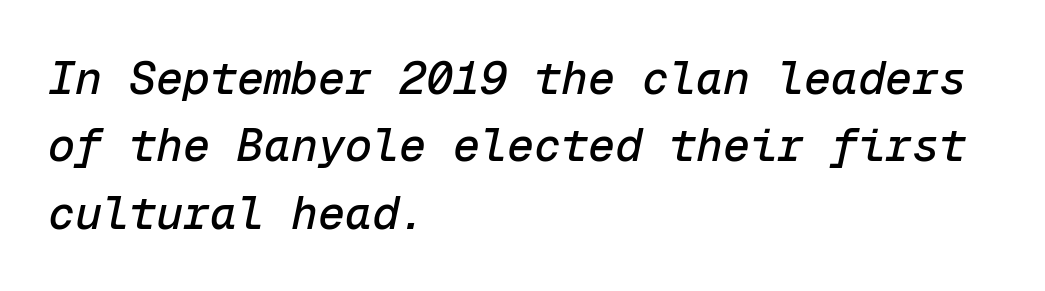
The image shows 45 px text type, italic (leaning right), monospaced; set left-aligned, normal line spacing (1.5x), normal letter spacing, not underlined; low stroke contrast and a medium x-height.
